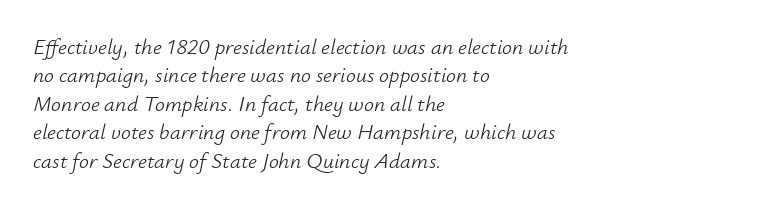
The image shows 22 px text type, italic (leaning right); set left-aligned, normal line spacing (1.29x), normal letter spacing, not underlined.
